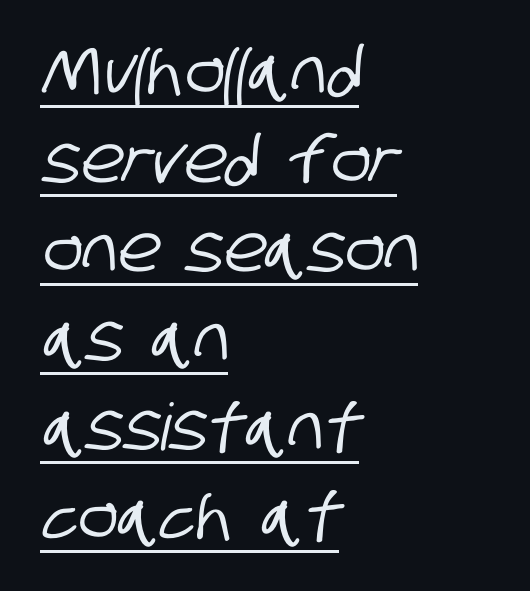
The letters advance in unequal steps, a hallmark of proportional type. Whoever set this chose a conventional vertical rhythm. Each letter's strokes conclude bluntly, with no projecting serifs. The text block is weighted toward the left margin, trailing off unevenly rightward. This is underlined copy, the kind a proofreader might mark for attention. Spacing between characters is what you'd get straight out of the box.
